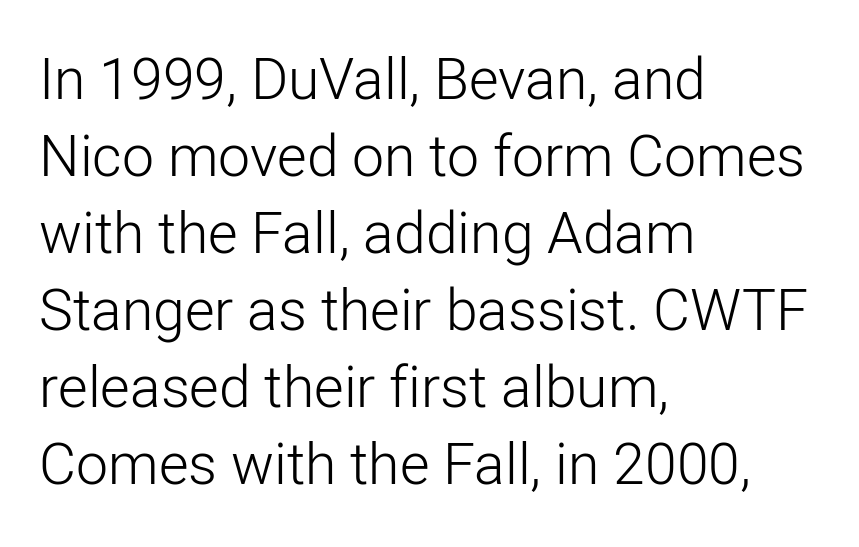
Serifs: no, the terminals of the letterforms are clean. The rendering uses natural spacing where letterforms have individual widths. The passage shown stacks its lines at a standard gap. Rule under the text: the space is simply empty.
